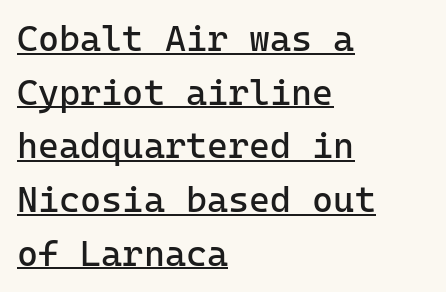
Q: Is the text bold? A: No.
Q: Is the text italic (slanted)? A: No, it is upright.
Q: Is the typeface a serif or a sans-serif typeface? A: Sans-serif.
Q: Is the text underlined? A: Yes.
Q: How is the paragraph aligned? A: Left-aligned.
Q: Is the spacing between letters normal or unusually wide? A: Normal.
Q: Is the spacing between lines tight, normal or loose? A: Normal.
Q: Width (condensed, normal, or wide)? A: Normal.
Q: Stroke contrast? A: Low.
Q: x-height? A: Medium.
Q: Monospaced? A: Yes.
